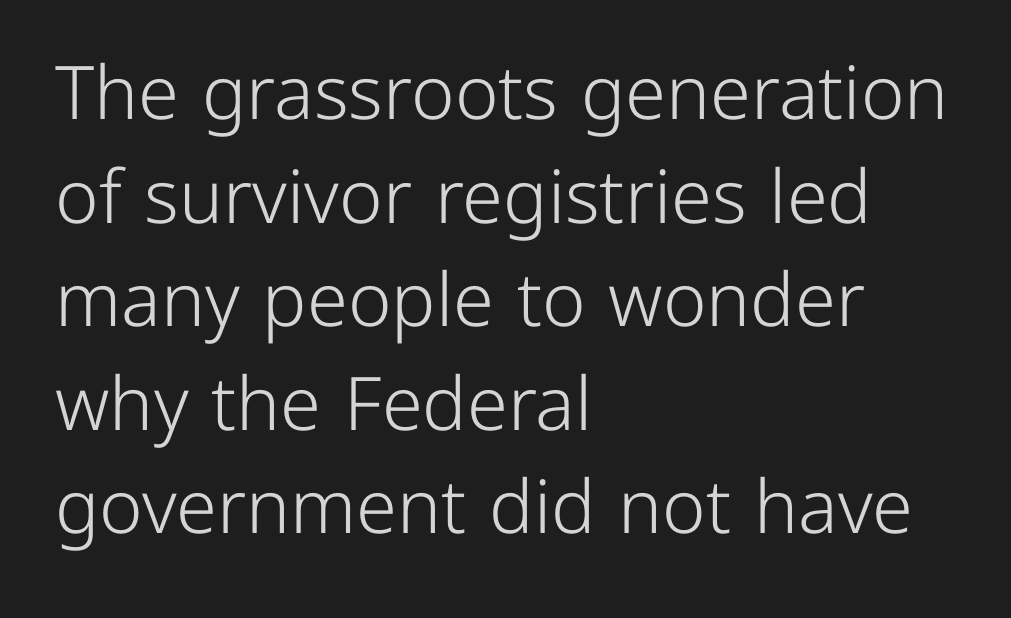
Q: Is the text bold? A: No.
Q: Is the text italic (slanted)? A: No, it is upright.
Q: Is the typeface a serif or a sans-serif typeface? A: Sans-serif.
Q: Is the text underlined? A: No.
Q: How is the paragraph aligned? A: Left-aligned.
Q: Is the spacing between letters normal or unusually wide? A: Normal.
Q: Is the spacing between lines tight, normal or loose? A: Normal.
Q: Width (condensed, normal, or wide)? A: Normal.
Q: Stroke contrast? A: Low.
Q: x-height? A: Medium.
Q: Monospaced? A: No.
